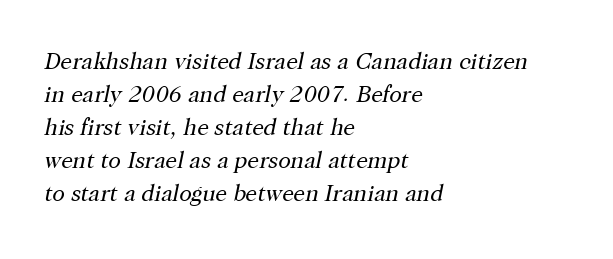
The image shows 23 px text type, italic (leaning right); set left-aligned, normal line spacing (1.44x), normal letter spacing, not underlined.
